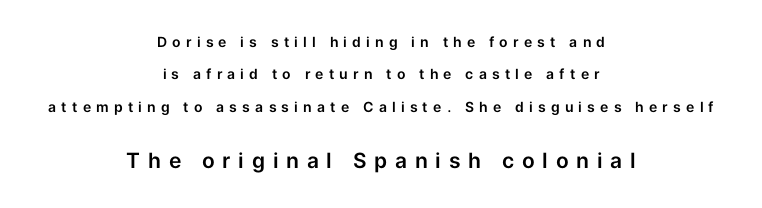
Q: Is the text italic (slanted)? A: No, it is upright.
Q: Is the text underlined? A: No.
Q: How is the paragraph aligned? A: Centered.
Q: Is the spacing between letters normal or unusually wide? A: Unusually wide.
Q: Is the spacing between lines tight, normal or loose? A: Loose.
Q: Which block of text is set in a larger size, the first (top) or the second (bottom)? A: The second (bottom) one.
